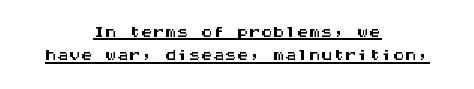
Q: Is the text italic (slanted)? A: No, it is upright.
Q: Is the text underlined? A: Yes.
Q: How is the paragraph aligned? A: Centered.
Q: Is the spacing between letters normal or unusually wide? A: Normal.
Q: Is the spacing between lines tight, normal or loose? A: Tight.
